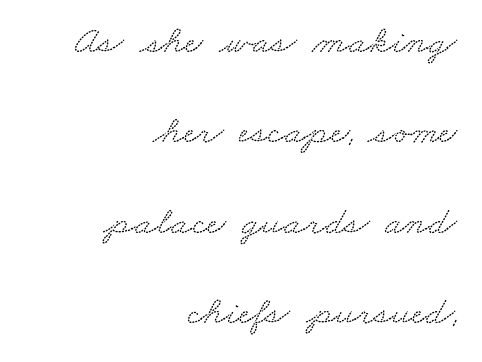
{"serif": "yes", "width": "wide", "stroke_contrast": "low", "x_height": "small", "monospaced": "no", "underline": "no", "align": "right", "line_spacing": "loose", "line_spacing_ratio": 2.26, "letter_spacing": "normal", "letter_spacing_em": 0.0, "glyph_px": 40}
